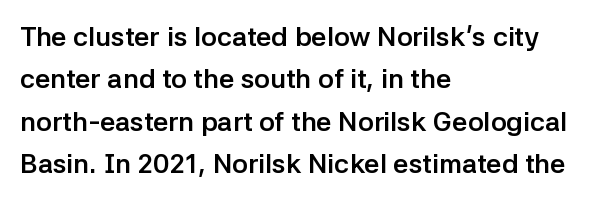
The axis of the letterforms is exactly vertical. The passage is arranged the way most books set body copy — flush left. Beneath every word, the page is bare. Summary of weight: heavy, a full bold. In terms of leading, this rendering sits right in the middle.
